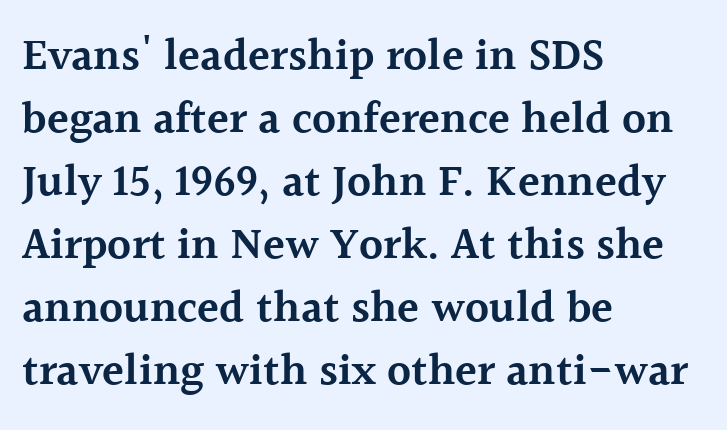
Each row of text sits above clean, open space. You can tell from the footed stems that serif type was used. Style check: upright. Compared with typical paragraphs, the rows here are spaced about the same.
